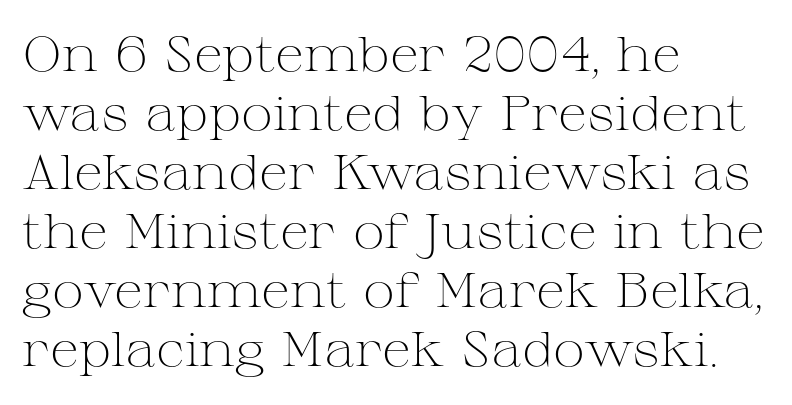
{"serif": "yes", "italic": "no", "bold": "no", "weight": "light", "width": "wide", "stroke_contrast": "medium", "x_height": "medium", "monospaced": "no", "underline": "no", "align": "left", "line_spacing_ratio": 1.23, "letter_spacing": "normal", "letter_spacing_em": 0.0, "glyph_px": 48}
